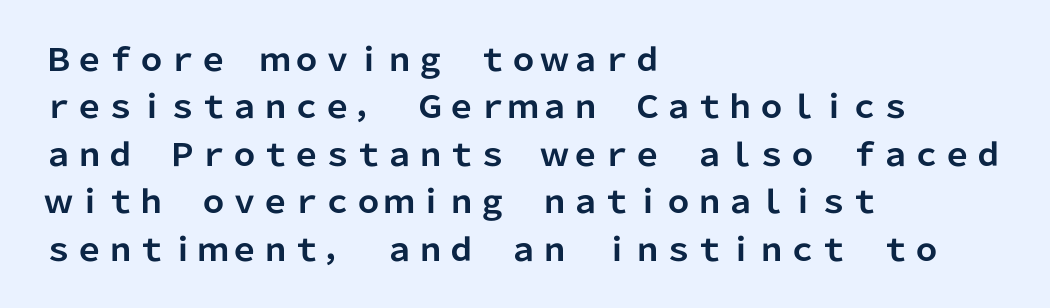
The designer left line spacing at the default. As a designer I'd log this as weight 700, bold. Posture: vertical. These lines are set flush left with a ragged right edge. The foot of each line stays bare and open.
